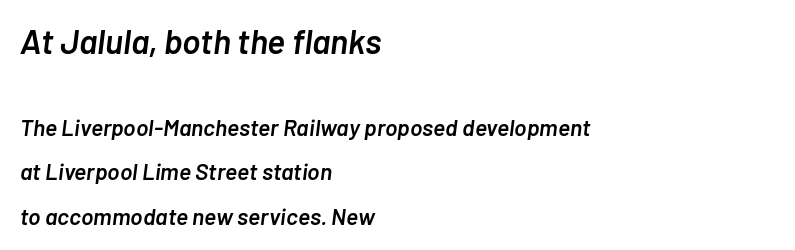
Size contrast runs from large at the top to small at the bottom. The passage is arranged the way most books set body copy — flush left. The typesetting leans somewhat heavy: a semibold. Words appear dense and cohesive because spacing is normal. A typesetter would call this proportional, since set widths differ per character.
